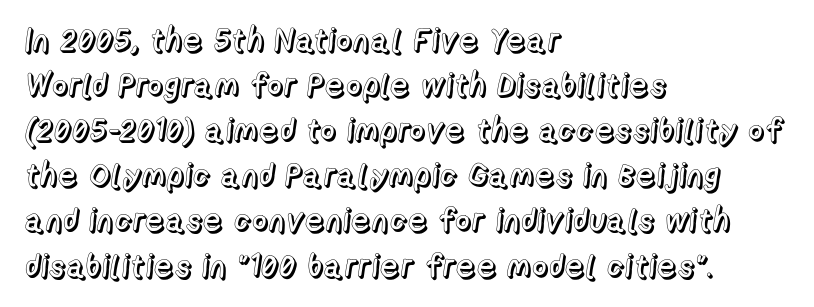
The image shows 32 px text type; set left-aligned, normal line spacing (1.41x), normal letter spacing, not underlined; a medium x-height.
